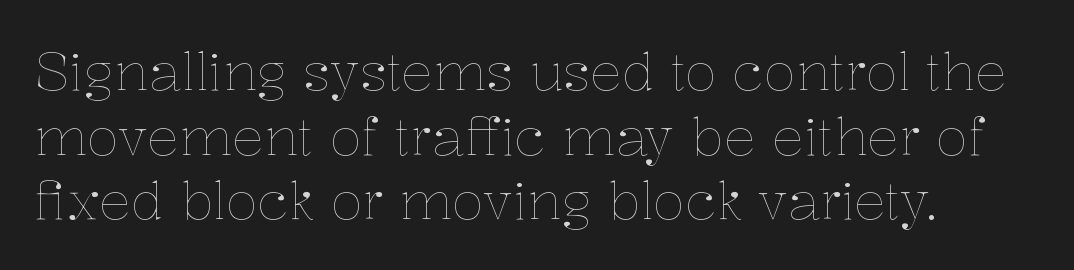
Just letters on the line, the space beneath them empty. Is this a heavy cut? Hardly; it is regular or lighter. Tall strokes in this sample are plumb rather than angled. The tracking reads as untouched default to a designer's eye. The passage shown is typed in a proportional face where columns would drift. The typesetter chose a ragged-right arrangement here.
